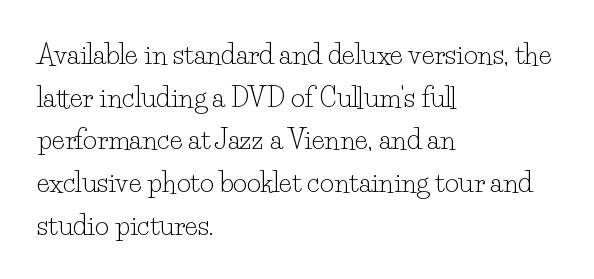
Q: Is the text bold? A: No.
Q: Is the text italic (slanted)? A: No, it is upright.
Q: Is the text underlined? A: No.
Q: How is the paragraph aligned? A: Left-aligned.
Q: Is the spacing between letters normal or unusually wide? A: Normal.
Q: Is the spacing between lines tight, normal or loose? A: Normal.
